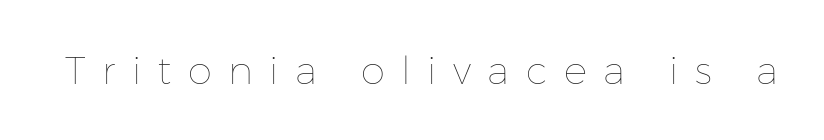
{"italic": "no", "bold": "no", "weight": "thin", "width": "normal", "stroke_contrast": "low", "x_height": "medium", "monospaced": "no", "underline": "no", "letter_spacing": "wide", "letter_spacing_em": 0.42, "glyph_px": 39}
